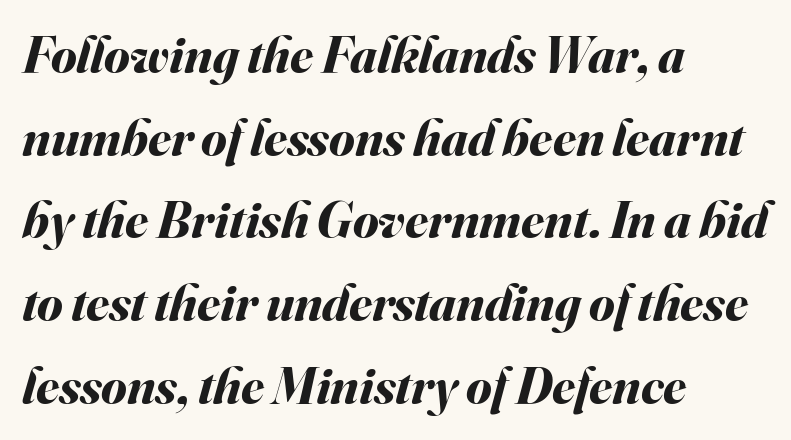
Q: Is the text bold? A: Yes.
Q: Is the text italic (slanted)? A: Yes, it leans right by about 16 degrees.
Q: Is the text underlined? A: No.
Q: How is the paragraph aligned? A: Left-aligned.
Q: Is the spacing between letters normal or unusually wide? A: Normal.
Q: Is the spacing between lines tight, normal or loose? A: Normal.
Q: Width (condensed, normal, or wide)? A: Normal.
Q: Stroke contrast? A: Medium.
Q: x-height? A: Small.
Q: Monospaced? A: No.
